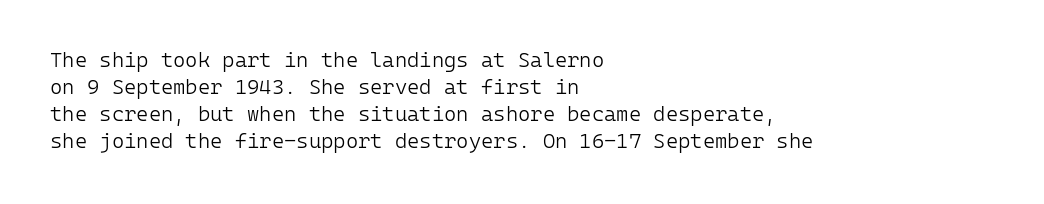
Q: Is the text bold? A: No.
Q: Is the text italic (slanted)? A: No, it is upright.
Q: Is the text underlined? A: No.
Q: How is the paragraph aligned? A: Left-aligned.
Q: Is the spacing between letters normal or unusually wide? A: Normal.
Q: Is the spacing between lines tight, normal or loose? A: Normal.
